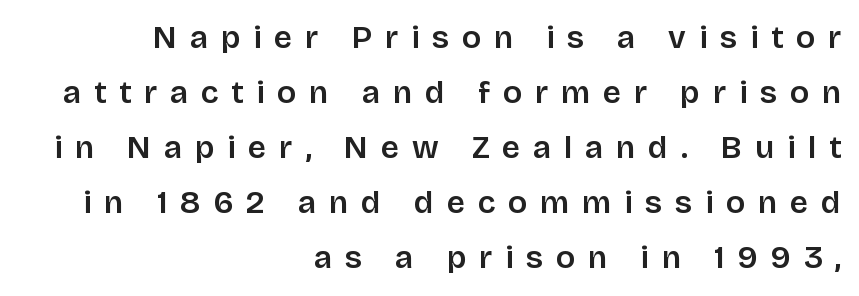
The image shows 32 px semibold sans-serif type, upright; set right-aligned, line spacing 1.72x, unusually wide letter spacing (+0.4 em), not underlined; low stroke contrast and a large x-height.
